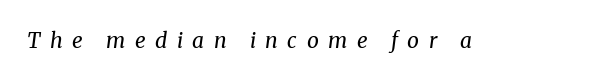
{"italic": "yes", "lean": "right", "slant_degrees": 8, "bold": "no", "underline": "no", "letter_spacing": "wide", "letter_spacing_em": 0.45, "glyph_px": 21}
